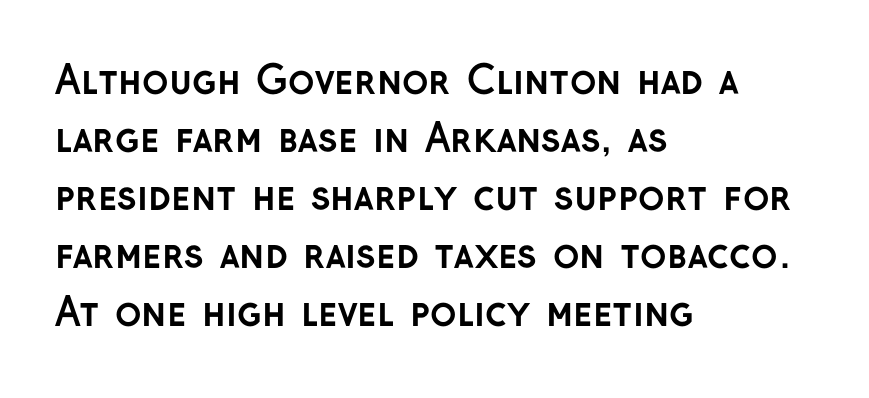
Q: Is the text bold? A: Yes.
Q: Is the text italic (slanted)? A: No, it is upright.
Q: Is the typeface a serif or a sans-serif typeface? A: Sans-serif.
Q: Is the text underlined? A: No.
Q: How is the paragraph aligned? A: Left-aligned.
Q: Is the spacing between letters normal or unusually wide? A: Normal.
Q: Is the spacing between lines tight, normal or loose? A: Normal.
Q: Width (condensed, normal, or wide)? A: Normal.
Q: Stroke contrast? A: Low.
Q: x-height? A: Medium.
Q: Monospaced? A: No.
